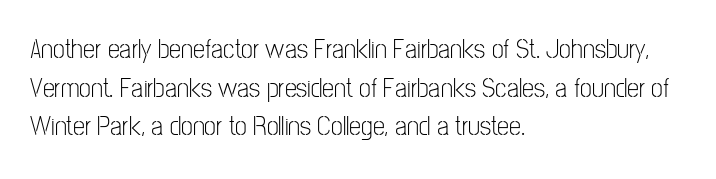
{"italic": "no", "bold": "no", "underline": "no", "align": "left", "line_spacing": "normal", "line_spacing_ratio": 1.43, "letter_spacing": "normal", "letter_spacing_em": 0.0, "glyph_px": 27}
